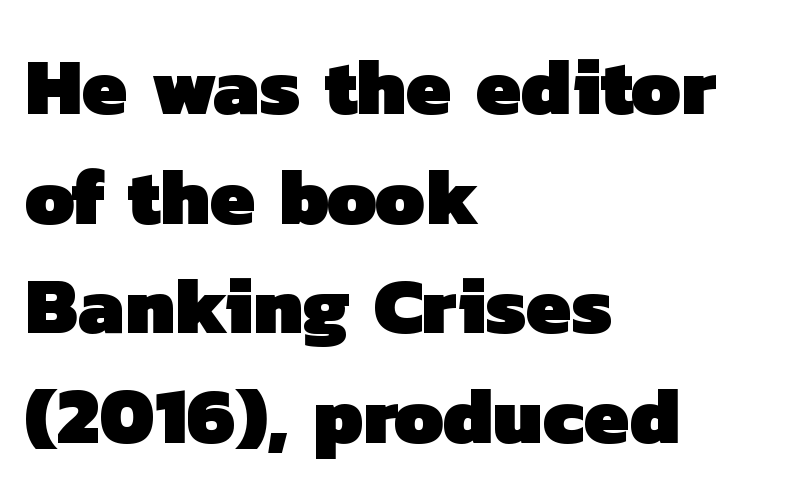
Pretty heavy lettering here — definitely bold. The letters advance in unequal steps, a hallmark of proportional type. A student would call this left alignment; a typographer would say flush left, rag right. These lines sit exactly where default settings would place them. The passage shown is typeset with a sans-serif family.
